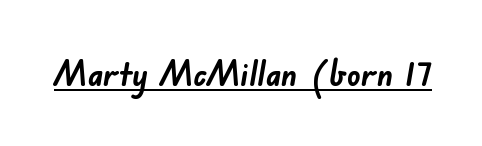
{"serif": "no", "bold": "yes", "weight": "semibold", "width": "normal", "stroke_contrast": "low", "x_height": "small", "monospaced": "no", "underline": "yes", "letter_spacing": "normal", "letter_spacing_em": 0.0, "glyph_px": 34}
